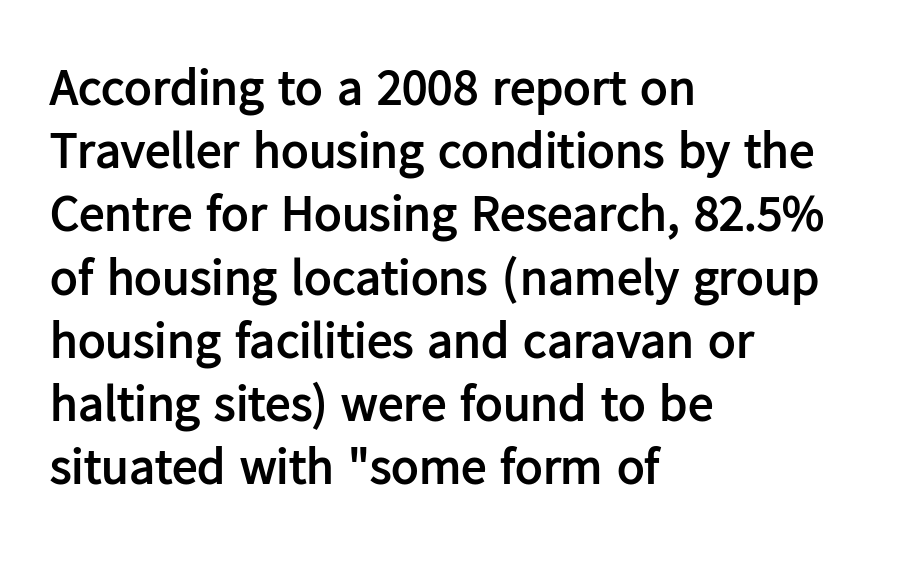
Q: Is the text bold? A: Yes.
Q: Is the text italic (slanted)? A: No, it is upright.
Q: Is the typeface a serif or a sans-serif typeface? A: Sans-serif.
Q: Is the text underlined? A: No.
Q: How is the paragraph aligned? A: Left-aligned.
Q: Is the spacing between letters normal or unusually wide? A: Normal.
Q: Width (condensed, normal, or wide)? A: Normal.
Q: Stroke contrast? A: Low.
Q: x-height? A: Medium.
Q: Monospaced? A: No.
